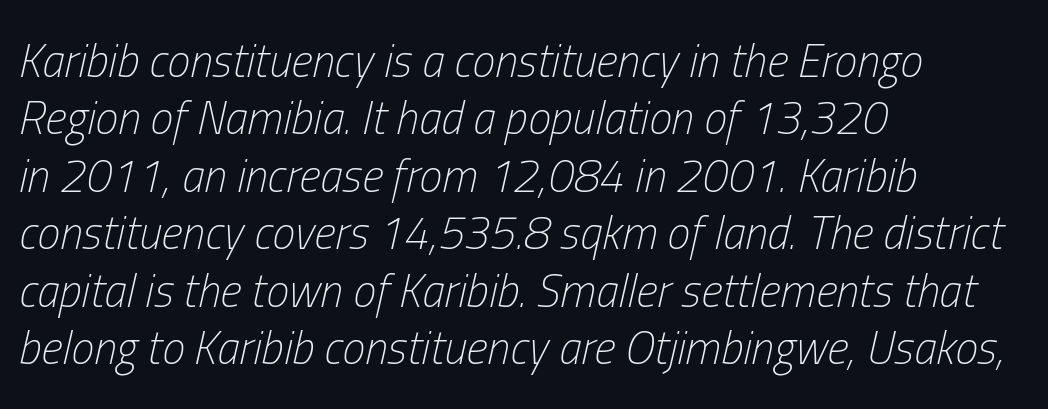
The image shows 46 px light, condensed type, italic (leaning right); set left-aligned, normal line spacing (1.25x), normal letter spacing, not underlined; low stroke contrast and a medium x-height.
